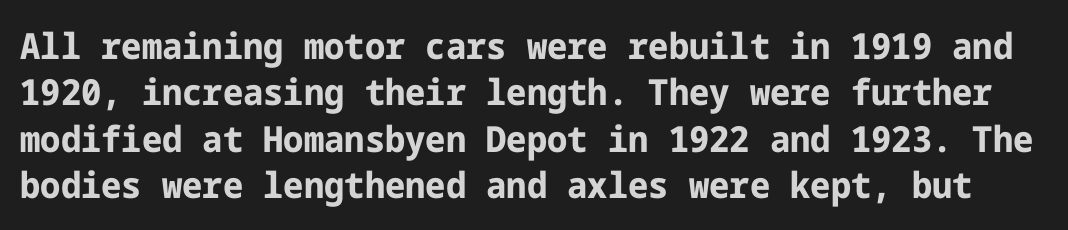
Q: Is the text bold? A: Yes.
Q: Is the text italic (slanted)? A: No, it is upright.
Q: Is the typeface a serif or a sans-serif typeface? A: Sans-serif.
Q: Is the text underlined? A: No.
Q: Is the spacing between letters normal or unusually wide? A: Normal.
Q: Is the spacing between lines tight, normal or loose? A: Normal.
Q: Width (condensed, normal, or wide)? A: Normal.
Q: Stroke contrast? A: Low.
Q: x-height? A: Medium.
